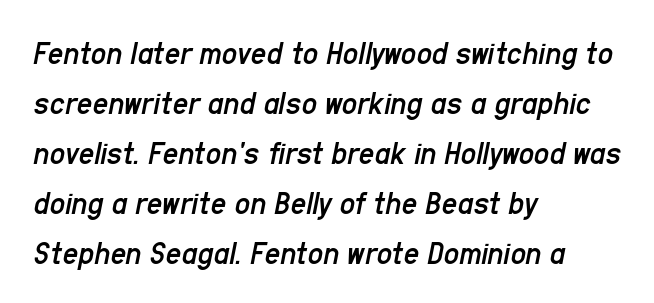
{"italic": "yes", "lean": "right", "slant_degrees": 11, "bold": "no", "weight": "regular", "width": "condensed", "stroke_contrast": "low", "x_height": "medium", "monospaced": "no", "underline": "no", "align": "left", "line_spacing": "normal", "line_spacing_ratio": 1.47, "letter_spacing": "normal", "letter_spacing_em": 0.0, "glyph_px": 34}
